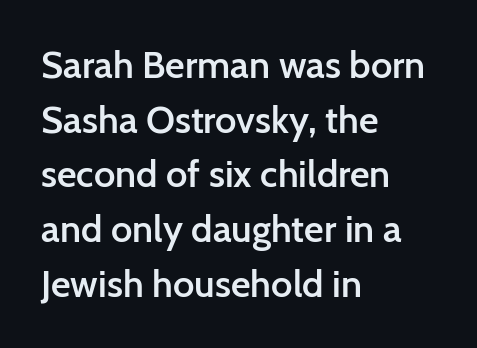
The image shows 38 px semibold sans-serif type, upright; set left-aligned, normal line spacing (1.44x), normal letter spacing, not underlined; low stroke contrast and a medium x-height.
